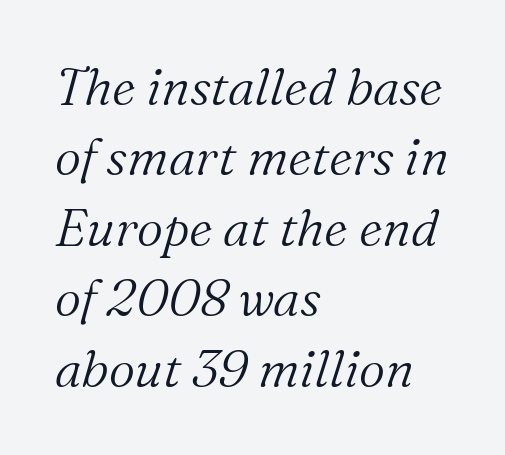
Q: Is the text bold? A: No.
Q: Is the text italic (slanted)? A: Yes, it leans right by about 16 degrees.
Q: Is the typeface a serif or a sans-serif typeface? A: Serif.
Q: Is the text underlined? A: No.
Q: How is the paragraph aligned? A: Left-aligned.
Q: Is the spacing between letters normal or unusually wide? A: Normal.
Q: Is the spacing between lines tight, normal or loose? A: Normal.
Q: Width (condensed, normal, or wide)? A: Normal.
Q: Stroke contrast? A: Medium.
Q: x-height? A: Medium.
Q: Monospaced? A: No.
